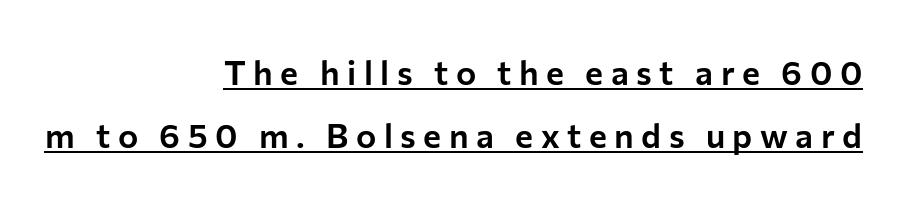
This rendering uses right alignment, leaving the left contour irregular. Italic: no, the glyphs are upright roman. You could not count columns in this text — the font is proportionally spaced. What stands out about the letter spacing? Its width — letters are far apart. The text was rendered using a sans face with plain stroke endings.
